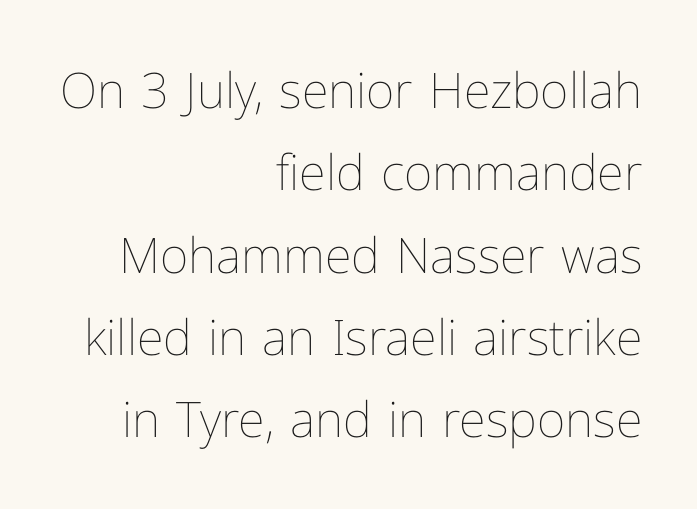
The image shows 49 px thin type, upright; set right-aligned, normal line spacing (1.68x), normal letter spacing, not underlined; low stroke contrast and a medium x-height.
